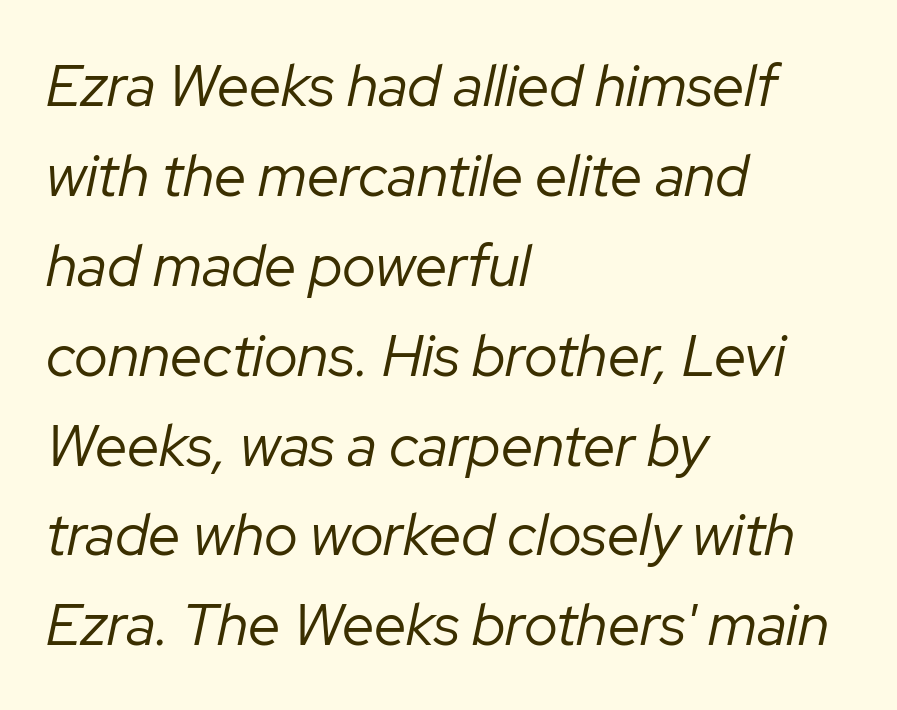
{"italic": "yes", "lean": "right", "slant_degrees": 12, "bold": "no", "weight": "regular", "width": "normal", "stroke_contrast": "low", "x_height": "medium", "monospaced": "no", "underline": "no", "align": "left", "line_spacing": "normal", "line_spacing_ratio": 1.55, "letter_spacing": "normal", "letter_spacing_em": 0.0, "glyph_px": 58}
